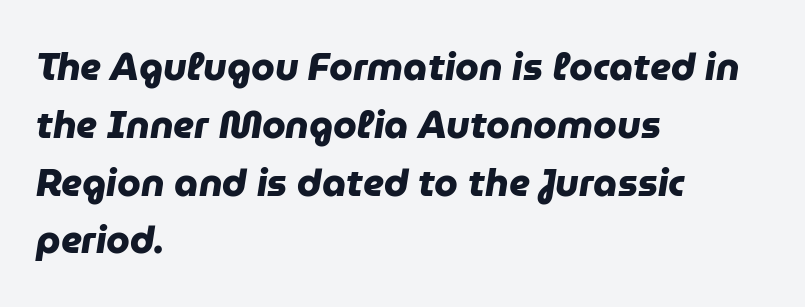
Q: Is the text bold? A: Yes.
Q: Is the typeface a serif or a sans-serif typeface? A: Sans-serif.
Q: Is the text underlined? A: No.
Q: How is the paragraph aligned? A: Left-aligned.
Q: Is the spacing between letters normal or unusually wide? A: Normal.
Q: Is the spacing between lines tight, normal or loose? A: Normal.
Q: Width (condensed, normal, or wide)? A: Normal.
Q: Stroke contrast? A: Low.
Q: x-height? A: Medium.
Q: Monospaced? A: No.
